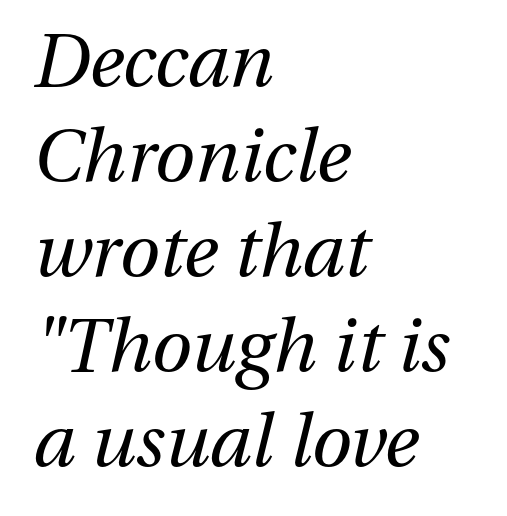
{"italic": "yes", "lean": "right", "slant_degrees": 13, "bold": "no", "weight": "regular", "width": "normal", "stroke_contrast": "medium", "x_height": "medium", "monospaced": "no", "underline": "no", "align": "left", "line_spacing": "normal", "line_spacing_ratio": 1.3, "letter_spacing": "normal", "letter_spacing_em": 0.0, "glyph_px": 73}
